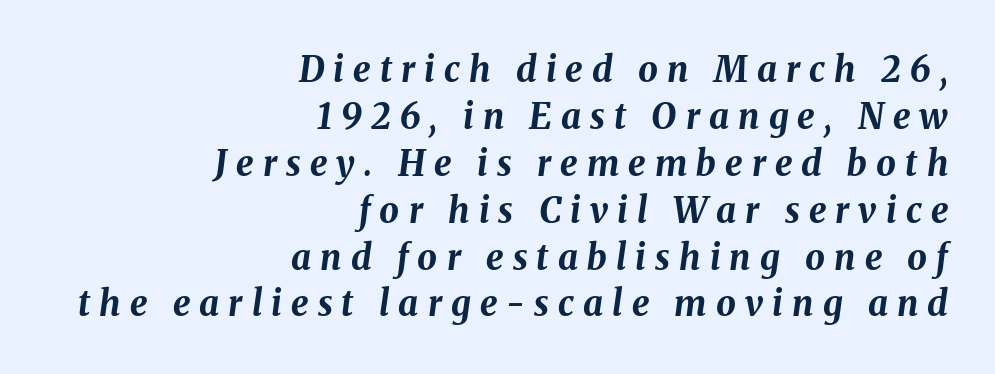
{"italic": "yes", "lean": "right", "slant_degrees": 8, "bold": "yes", "weight": "bold", "width": "normal", "stroke_contrast": "medium", "x_height": "medium", "monospaced": "no", "underline": "no", "align": "right", "line_spacing": "normal", "line_spacing_ratio": 1.34, "letter_spacing": "wide", "letter_spacing_em": 0.26, "glyph_px": 35}
